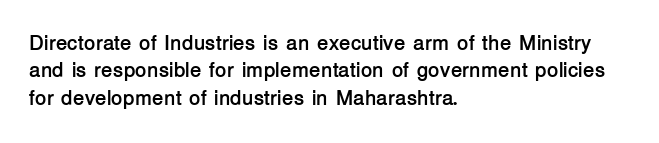
The rendering anchors every line to the left-hand side. This is the regular roman posture of the typeface. A normal amount of white space separates one row of letters from the next. The face used here is rendered with its standard letterfit. A clean baseline with only descenders dipping below it. The sample has been set heavy, in full bold.
